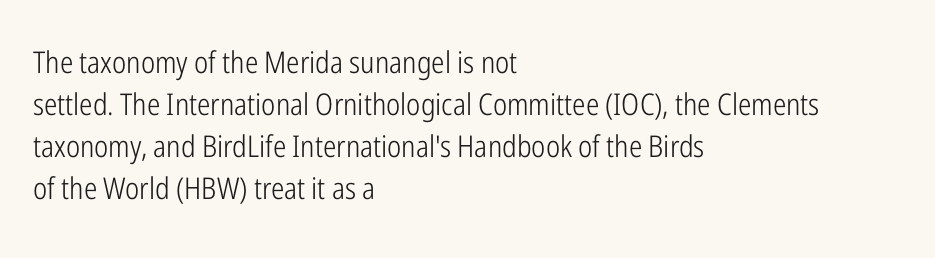
{"serif": "no", "italic": "no", "bold": "no", "weight": "light", "width": "condensed", "stroke_contrast": "low", "x_height": "medium", "monospaced": "no", "underline": "no", "align": "left", "line_spacing": "normal", "line_spacing_ratio": 1.4, "letter_spacing": "normal", "letter_spacing_em": 0.0, "glyph_px": 30}
